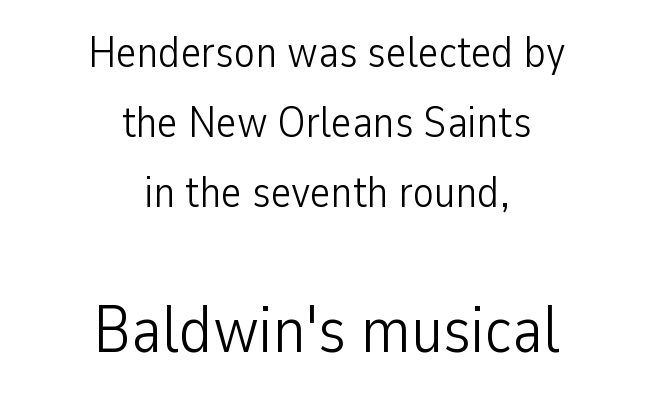
Q: Is the text bold? A: No.
Q: Is the text italic (slanted)? A: No, it is upright.
Q: Is the typeface a serif or a sans-serif typeface? A: Sans-serif.
Q: Is the text underlined? A: No.
Q: How is the paragraph aligned? A: Centered.
Q: Is the spacing between letters normal or unusually wide? A: Normal.
Q: Is the spacing between lines tight, normal or loose? A: Normal.
Q: Which block of text is set in a larger size, the first (top) or the second (bottom)? A: The second (bottom) one.
Q: Width (condensed, normal, or wide)? A: Condensed.
Q: Stroke contrast? A: Low.
Q: x-height? A: Medium.
Q: Monospaced? A: No.
